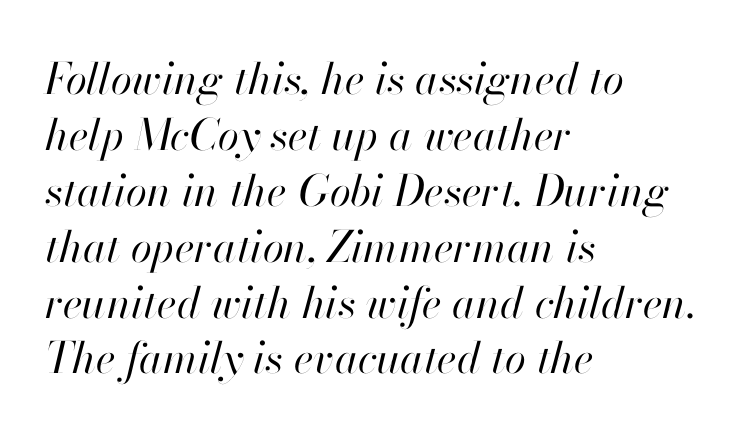
Q: Is the text bold? A: No.
Q: Is the text italic (slanted)? A: Yes, it leans right by about 13 degrees.
Q: Is the text underlined? A: No.
Q: How is the paragraph aligned? A: Left-aligned.
Q: Is the spacing between letters normal or unusually wide? A: Normal.
Q: Is the spacing between lines tight, normal or loose? A: Normal.
Q: Width (condensed, normal, or wide)? A: Normal.
Q: Stroke contrast? A: High.
Q: x-height? A: Small.
Q: Monospaced? A: No.
